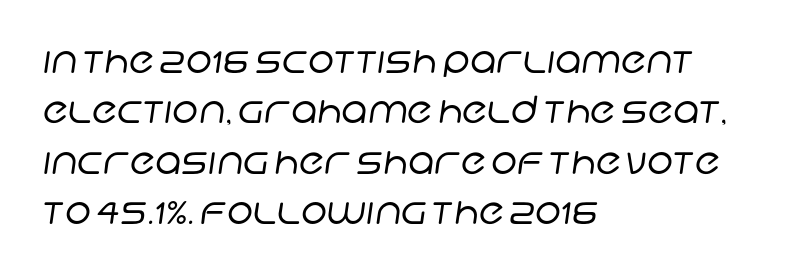
Has an underline been added? It has not. Inter-character spacing is left at the font's built-in metrics. Nope, no serifs anywhere on these letters. Students, observe: this is what conventionally led text looks like. Typeset ragged right — the left edge is the straight one. The weight tops out at a normal text grade.
